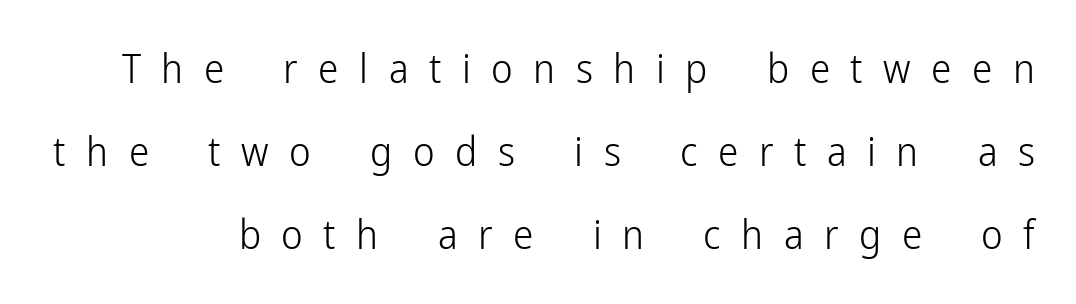
{"serif": "no", "italic": "no", "bold": "no", "weight": "light", "width": "condensed", "stroke_contrast": "low", "x_height": "medium", "monospaced": "no", "underline": "no", "line_spacing": "loose", "line_spacing_ratio": 2.03, "letter_spacing": "wide", "letter_spacing_em": 0.5, "glyph_px": 41}
